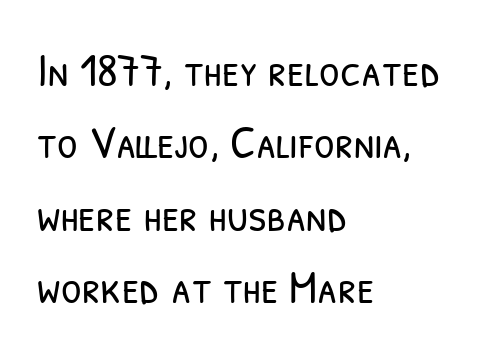
Q: Is the text bold? A: No.
Q: Is the typeface a serif or a sans-serif typeface? A: Sans-serif.
Q: Is the text underlined? A: No.
Q: How is the paragraph aligned? A: Left-aligned.
Q: Is the spacing between letters normal or unusually wide? A: Normal.
Q: Is the spacing between lines tight, normal or loose? A: Normal.
Q: Width (condensed, normal, or wide)? A: Condensed.
Q: Stroke contrast? A: Low.
Q: x-height? A: Medium.
Q: Monospaced? A: No.
